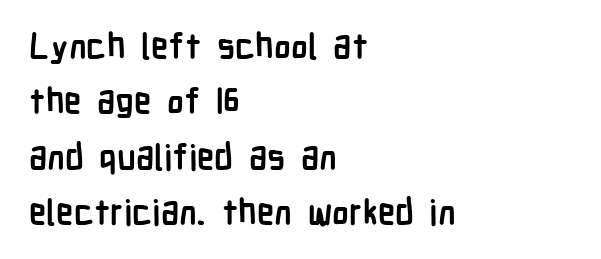
{"serif": "no", "italic": "no", "bold": "yes", "weight": "semibold", "width": "condensed", "stroke_contrast": "low", "x_height": "medium", "monospaced": "no", "underline": "no", "align": "left", "line_spacing": "normal", "line_spacing_ratio": 1.58, "letter_spacing": "normal", "letter_spacing_em": 0.0, "glyph_px": 35}
